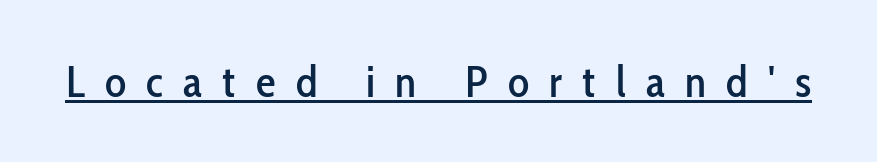
The image shows 44 px condensed sans-serif type, upright; set unusually wide letter spacing (+0.46 em), underlined; low stroke contrast and a medium x-height.
